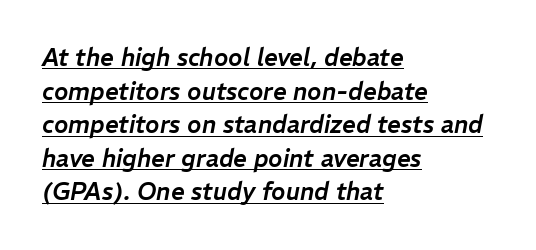
The letterforms sit shoulder to shoulder at normal distance. If you drew a line through each stem, it would be angled. The text block is weighted toward the left margin, trailing off unevenly rightward. Quick note: interline space is typical.
